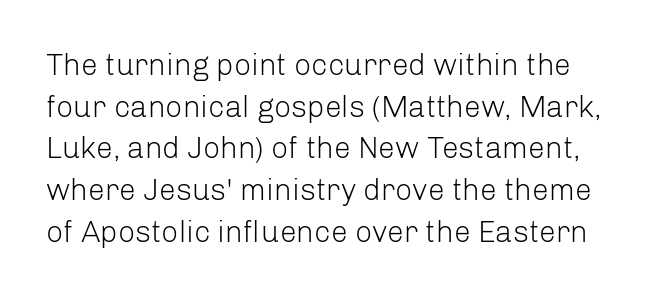
Nothing sits at the stroke ends, so this counts as sans-serif. Unmarked baselines from the first word to the last. Spacing verdict: proportional, widths tailored to each character. If you measured baseline to baseline, you'd find a middling distance.
